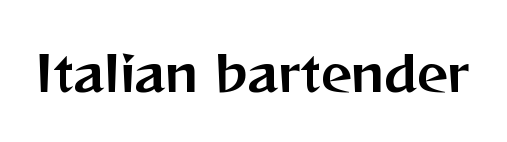
The image shows 49 px sans-serif type, upright; set normal letter spacing, not underlined; medium stroke contrast and a medium x-height.
